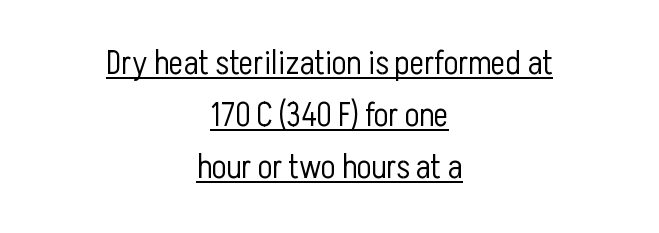
The image shows 34 px light, condensed sans-serif type, upright; set centered, normal line spacing (1.53x), normal letter spacing, underlined; low stroke contrast and a medium x-height.
